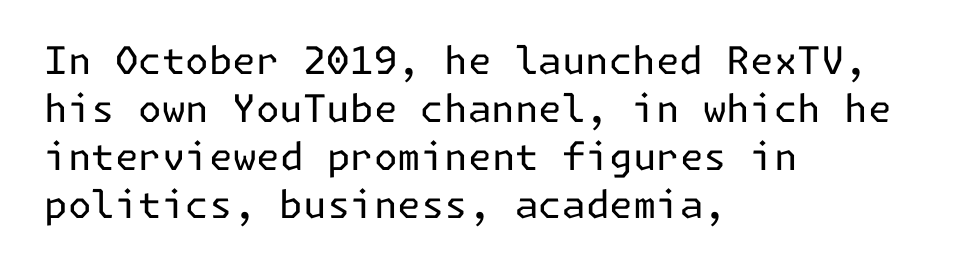
You can tell it's not italic because the verticals are truly vertical. Weight: in the light-to-regular range. Caption: standard tracking, unaltered. Just letters on the line, the space beneath them empty.
